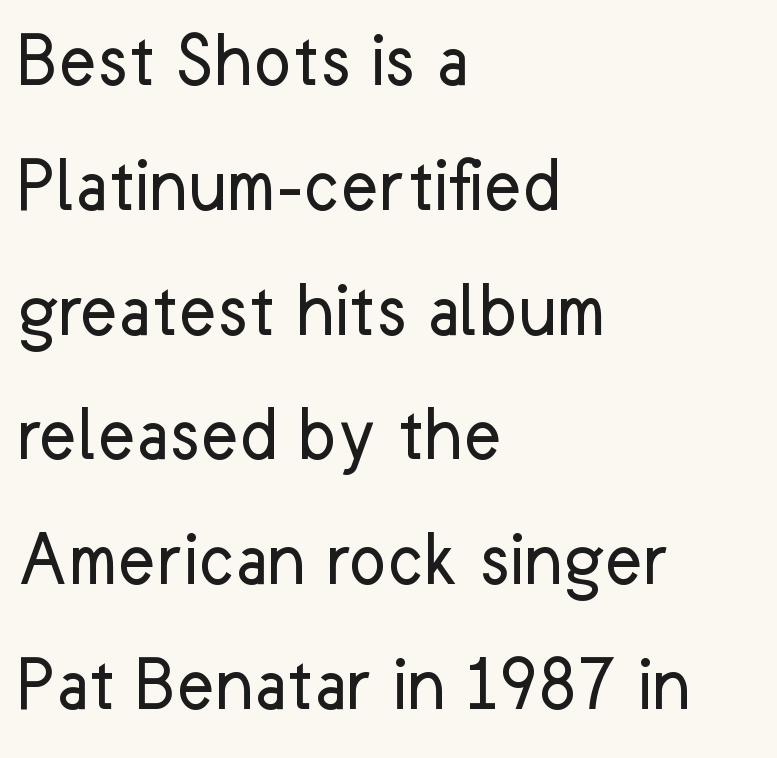
Italic? Not at all — the glyphs are vertical. Words appear dense and cohesive because spacing is normal. Varying glyph widths throughout — classic text-font behaviour. These lines are set flush left with a ragged right edge.
